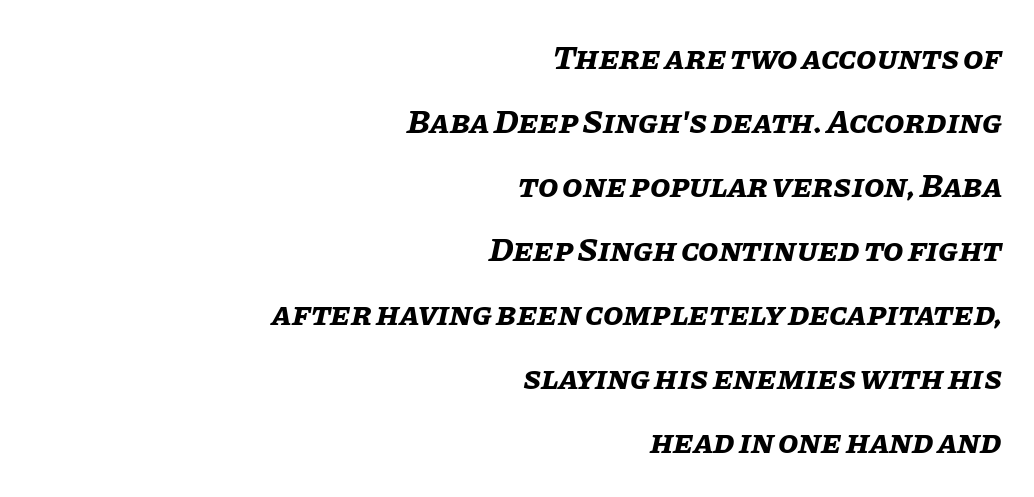
Q: Is the text bold? A: Yes.
Q: Is the text italic (slanted)? A: Yes, it leans right by about 11 degrees.
Q: Is the text underlined? A: No.
Q: How is the paragraph aligned? A: Right-aligned.
Q: Is the spacing between letters normal or unusually wide? A: Normal.
Q: Is the spacing between lines tight, normal or loose? A: Loose.
Q: Width (condensed, normal, or wide)? A: Normal.
Q: Stroke contrast? A: Low.
Q: x-height? A: Large.
Q: Monospaced? A: No.
